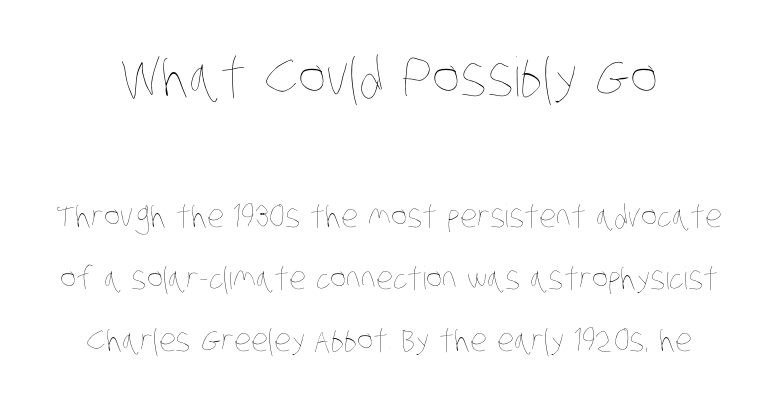
The image shows 54 px thin, condensed type; set loose line spacing (2.0x), normal letter spacing, not underlined; the first (top) block is 1.74x larger; low stroke contrast and a large x-height.
